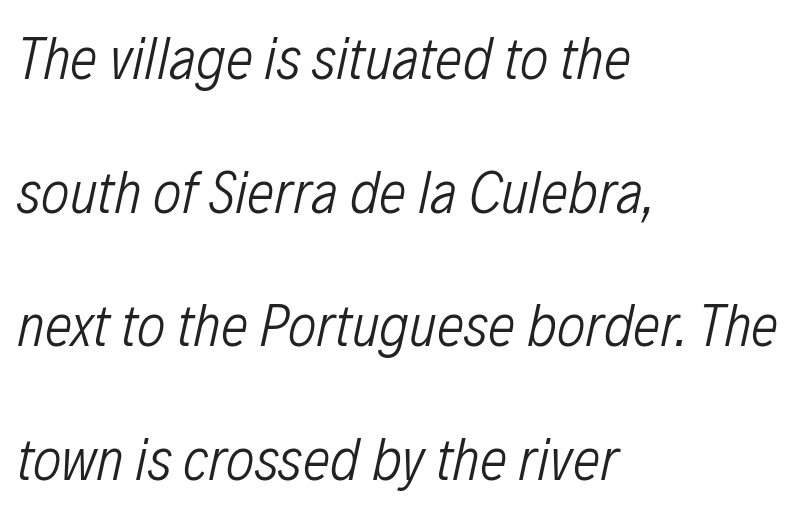
The image shows 61 px light, condensed type, italic (leaning right); set left-aligned, loose line spacing (2.19x), normal letter spacing, not underlined; low stroke contrast and a medium x-height.
